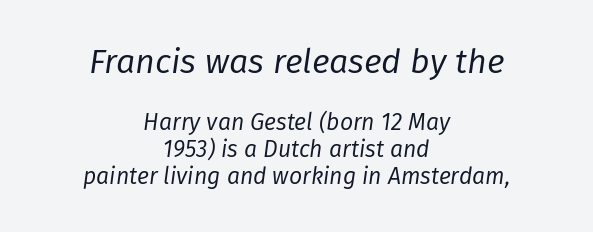
Style check: oblique. Underline: absent. The letterforms sit at book weight or below. The rag falls on both sides of this text block equally. Look at the tracking — it's just the regular setting, nothing added. The first block has been scaled up relative to the second.
